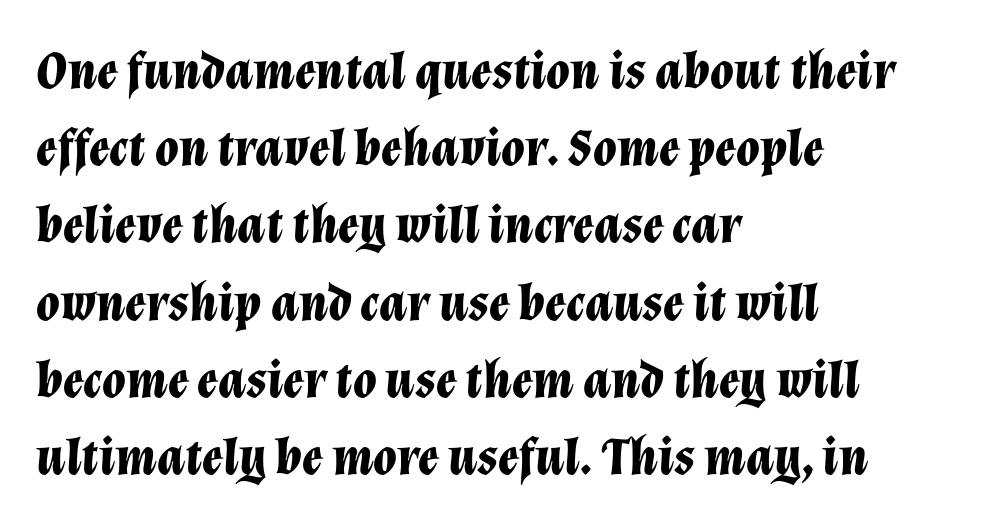
The image shows 54 px bold type, italic (leaning right); set left-aligned, normal line spacing (1.43x), normal letter spacing, not underlined; low stroke contrast and a medium x-height.
